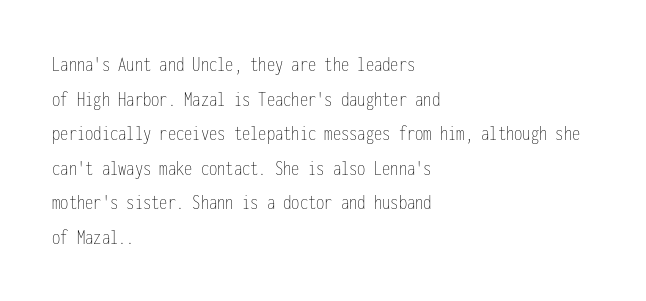
The image shows 22 px text type, upright; set left-aligned, normal line spacing (1.57x), normal letter spacing, not underlined.
